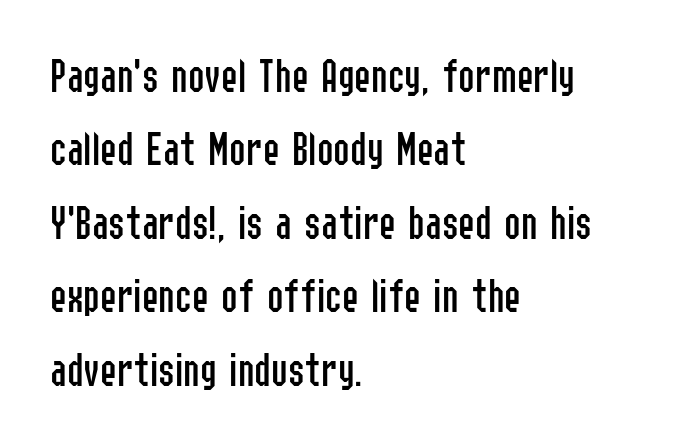
Q: Is the text bold? A: No.
Q: Is the text italic (slanted)? A: No, it is upright.
Q: Is the typeface a serif or a sans-serif typeface? A: Sans-serif.
Q: Is the text underlined? A: No.
Q: How is the paragraph aligned? A: Left-aligned.
Q: Is the spacing between letters normal or unusually wide? A: Normal.
Q: Is the spacing between lines tight, normal or loose? A: Normal.
Q: Width (condensed, normal, or wide)? A: Condensed.
Q: Stroke contrast? A: Low.
Q: x-height? A: Medium.
Q: Monospaced? A: No.
